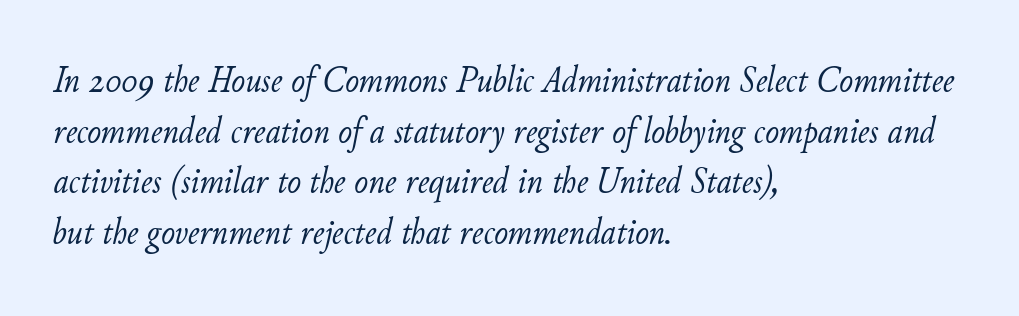
The image shows 37 px light type, italic (leaning right); set left-aligned, normal line spacing (1.37x), normal letter spacing, not underlined; low stroke contrast and a small x-height.
